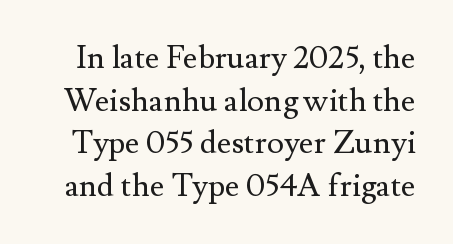
Q: Is the text bold? A: No.
Q: Is the text italic (slanted)? A: No, it is upright.
Q: Is the typeface a serif or a sans-serif typeface? A: Serif.
Q: Is the text underlined? A: No.
Q: Is the spacing between letters normal or unusually wide? A: Normal.
Q: Is the spacing between lines tight, normal or loose? A: Normal.
Q: Width (condensed, normal, or wide)? A: Normal.
Q: Stroke contrast? A: Medium.
Q: x-height? A: Small.
Q: Monospaced? A: No.
